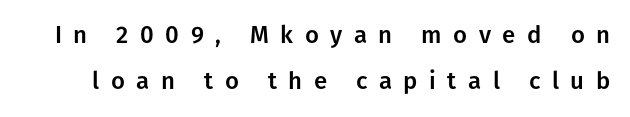
{"italic": "no", "underline": "no", "line_spacing": "loose", "line_spacing_ratio": 1.92, "letter_spacing": "wide", "letter_spacing_em": 0.48, "glyph_px": 24}
